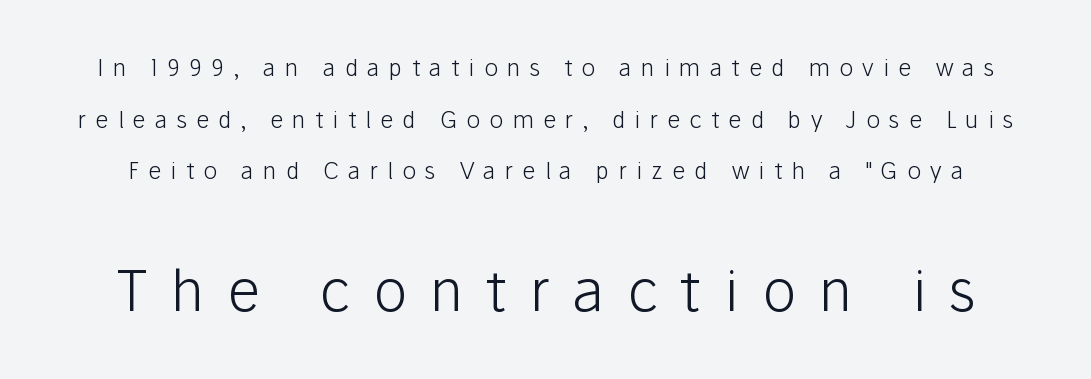
{"serif": "no", "italic": "no", "bold": "no", "weight": "light", "width": "normal", "stroke_contrast": "low", "x_height": "medium", "monospaced": "no", "underline": "no", "line_spacing": "loose", "line_spacing_ratio": 2.25, "letter_spacing": "wide", "letter_spacing_em": 0.4, "larger_block": "second", "size_ratio": 2.48, "glyph_px": 57}
